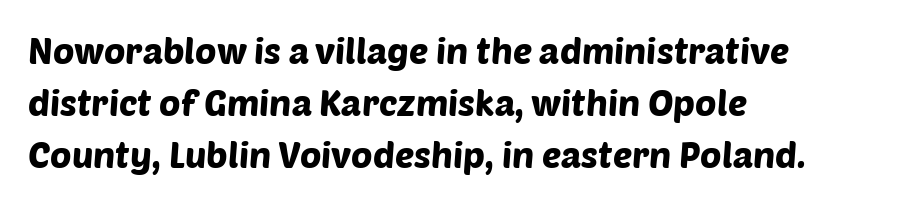
{"serif": "no", "width": "normal", "stroke_contrast": "low", "x_height": "large", "monospaced": "no", "underline": "no", "align": "left", "line_spacing": "normal", "line_spacing_ratio": 1.45, "letter_spacing": "normal", "letter_spacing_em": 0.0, "glyph_px": 36}
